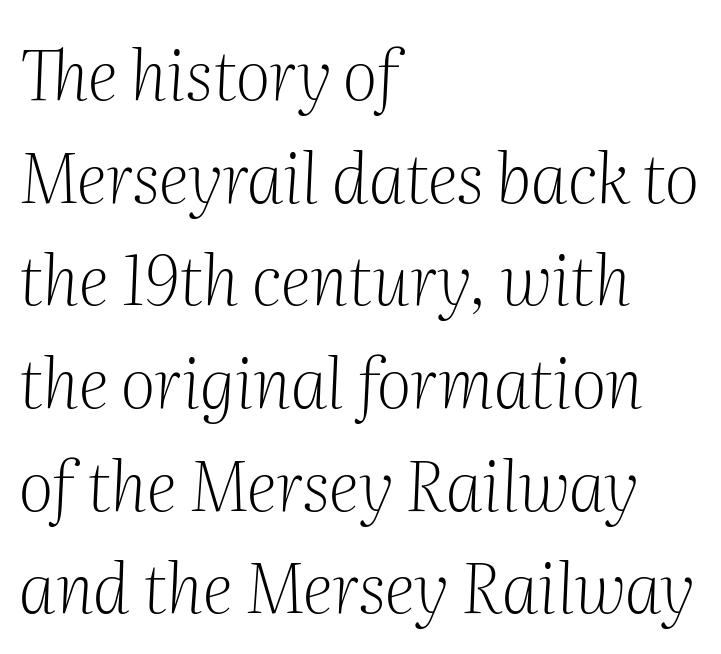
The lines in this sample share a left origin and differ only in where they stop. A typesetter would call this zero additional tracking. Notice how descenders clear the ascenders below comfortably — that's standard leading. The strokes carry an ordinary text weight at most. The characters display serif detailing at their extremities. Has an underline been added? It has not.
